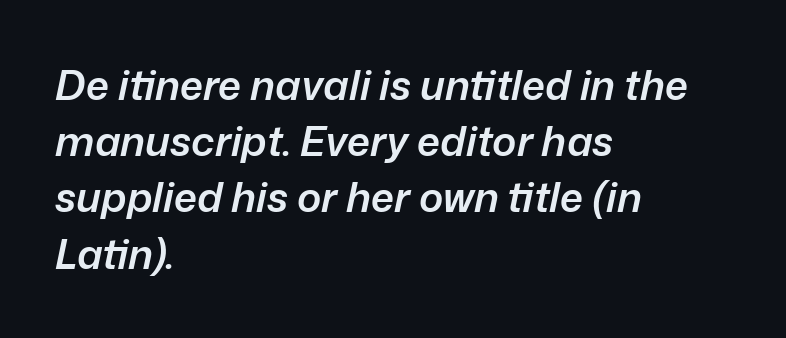
The image shows 41 px semibold type, italic (leaning right); set left-aligned, normal line spacing (1.37x), normal letter spacing, not underlined; low stroke contrast and a medium x-height.
